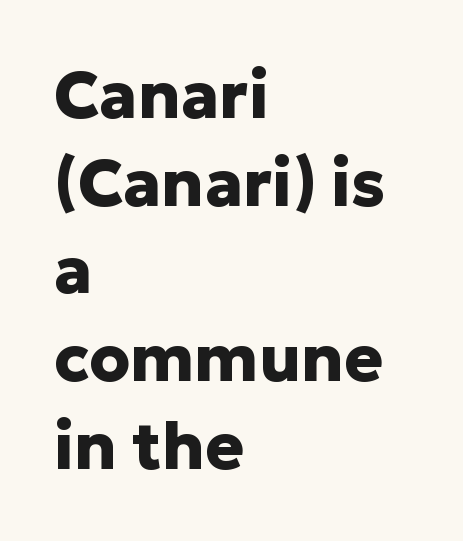
Caption: multi-line text, flush left, ragged right. The words here are not underlined. The line texture is even and compact thanks to regular tracking. Quick note: not italic, upright. Font category for this specimen: sans-serif. In terms of weight, the rendering is a true, heavy bold.
